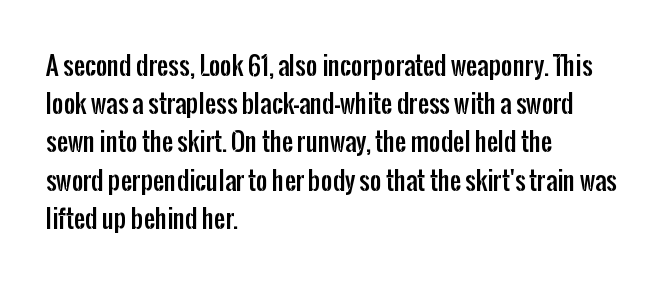
Q: Is the text italic (slanted)? A: No, it is upright.
Q: Is the text underlined? A: No.
Q: How is the paragraph aligned? A: Left-aligned.
Q: Is the spacing between letters normal or unusually wide? A: Normal.
Q: Is the spacing between lines tight, normal or loose? A: Normal.
